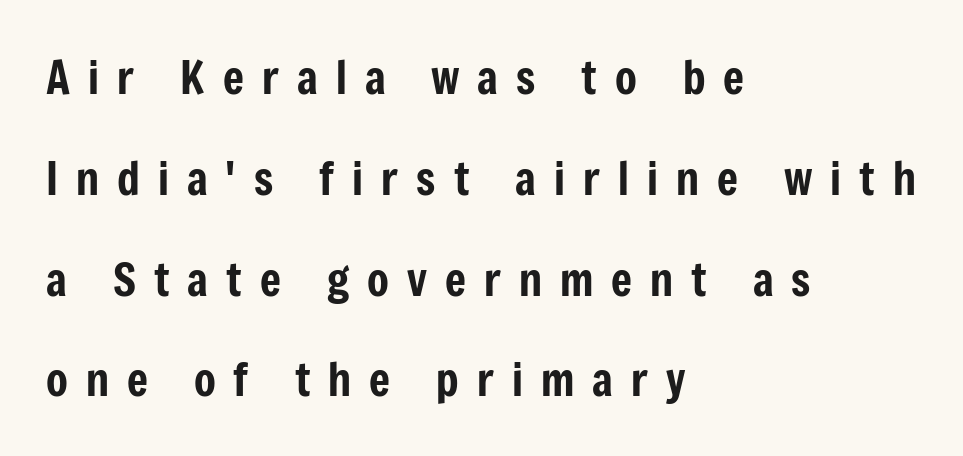
Q: Is the text italic (slanted)? A: No, it is upright.
Q: Is the typeface a serif or a sans-serif typeface? A: Sans-serif.
Q: Is the text underlined? A: No.
Q: How is the paragraph aligned? A: Left-aligned.
Q: Is the spacing between letters normal or unusually wide? A: Unusually wide.
Q: Is the spacing between lines tight, normal or loose? A: Loose.
Q: Width (condensed, normal, or wide)? A: Condensed.
Q: Stroke contrast? A: Low.
Q: x-height? A: Medium.
Q: Monospaced? A: No.
